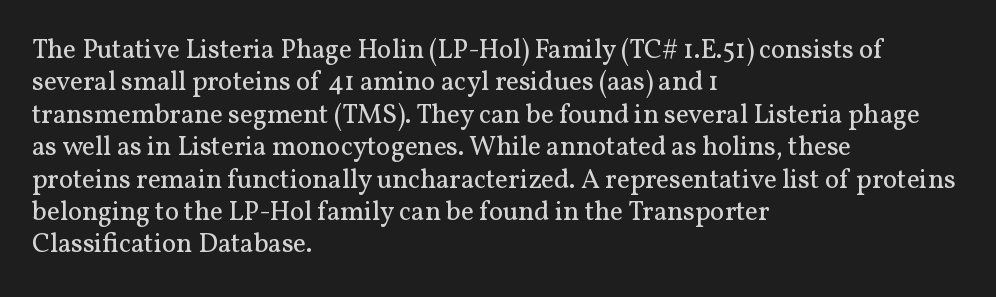
The image shows 27 px text type, upright; set left-aligned, line spacing 1.2x, normal letter spacing, not underlined.
